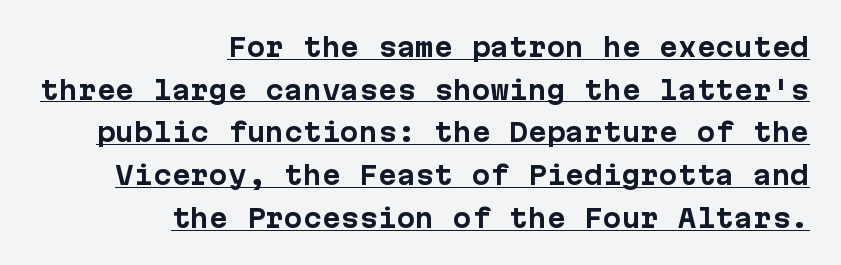
The image shows 25 px bold type, upright; set right-aligned, line spacing 1.71x, normal letter spacing, underlined.
